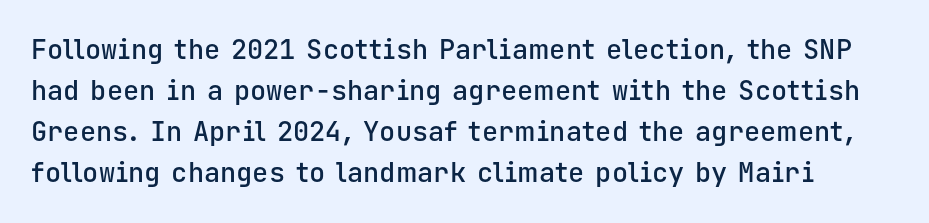
{"italic": "no", "bold": "semi", "underline": "no", "line_spacing": "normal", "line_spacing_ratio": 1.52, "letter_spacing": "normal", "letter_spacing_em": 0.0, "glyph_px": 27}
